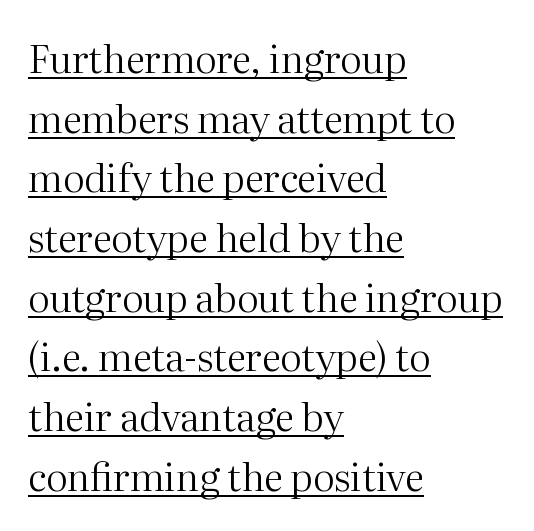
The image shows 38 px regular-weight serif type, upright; set left-aligned, normal line spacing (1.57x), normal letter spacing, underlined; medium stroke contrast and a medium x-height.
